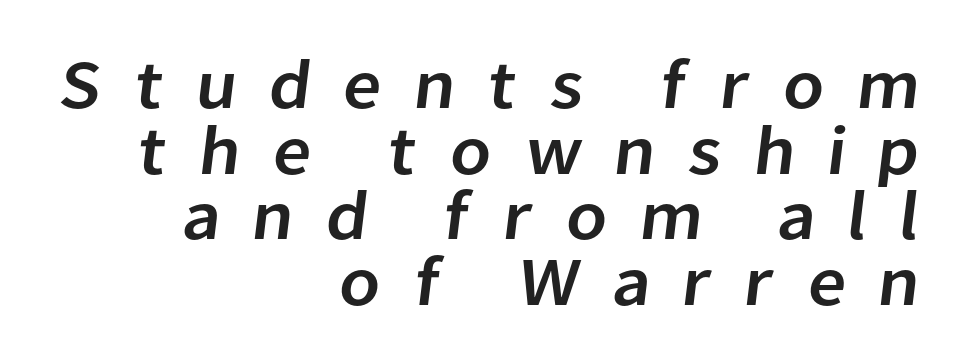
The words here are not underlined. A flush-right, rag-left setting is used for this passage. The tracking jumps out immediately: characters are airy and widely separated. This rendering employs a face without finishing strokes, i.e., a sans-serif. This sample trades vertical openness for compactness between lines. This sample has the flowing, uneven cadence of proportional lettering.
